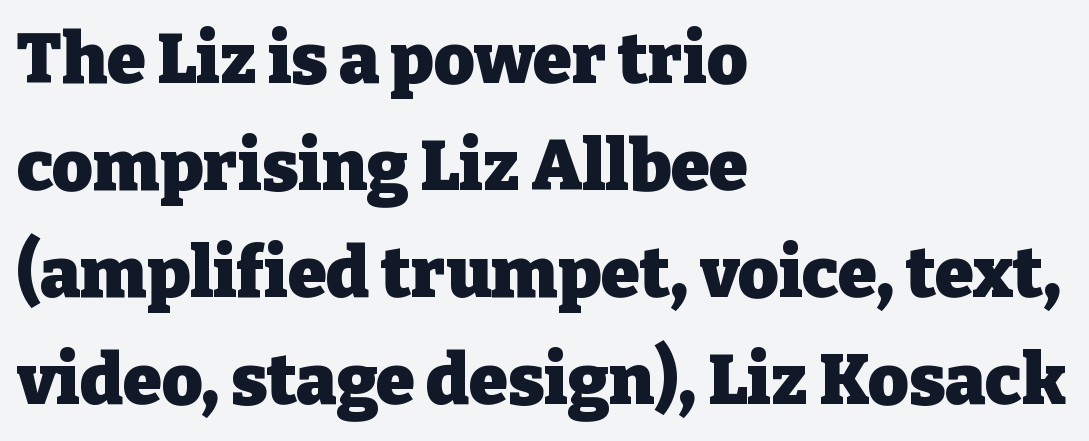
{"serif": "yes", "italic": "no", "bold": "yes", "weight": "heavy", "width": "normal", "stroke_contrast": "low", "x_height": "medium", "monospaced": "no", "underline": "no", "align": "left", "line_spacing": "normal", "line_spacing_ratio": 1.53, "letter_spacing": "normal", "letter_spacing_em": 0.0, "glyph_px": 70}
